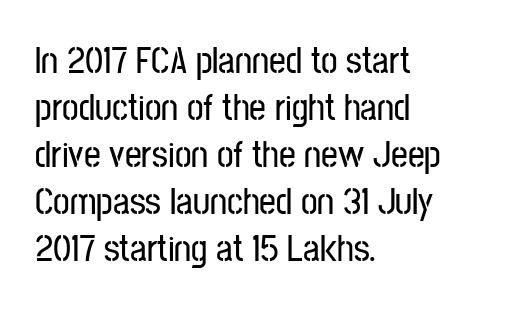
{"serif": "no", "italic": "no", "width": "condensed", "stroke_contrast": "low", "x_height": "medium", "monospaced": "no", "underline": "no", "align": "left", "line_spacing": "normal", "line_spacing_ratio": 1.27, "letter_spacing": "normal", "letter_spacing_em": 0.0, "glyph_px": 37}
